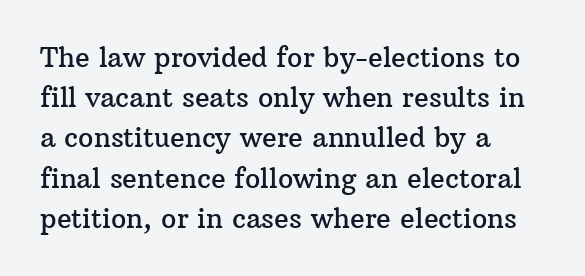
The image shows 27 px text type, upright; set left-aligned, normal line spacing (1.49x), normal letter spacing, not underlined.
